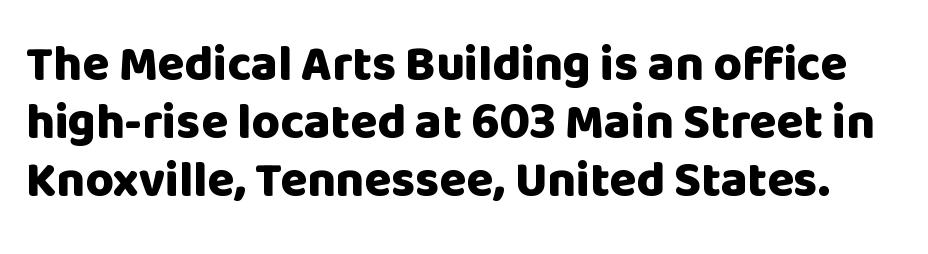
Q: Is the text bold? A: Yes.
Q: Is the text italic (slanted)? A: No, it is upright.
Q: Is the typeface a serif or a sans-serif typeface? A: Sans-serif.
Q: Is the text underlined? A: No.
Q: Is the spacing between letters normal or unusually wide? A: Normal.
Q: Width (condensed, normal, or wide)? A: Normal.
Q: Stroke contrast? A: Low.
Q: x-height? A: Large.
Q: Monospaced? A: No.
